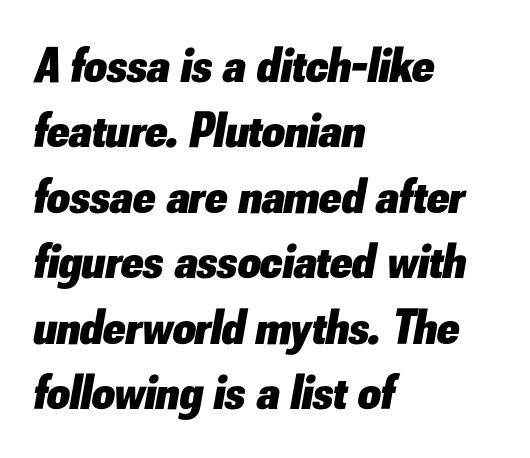
Q: Is the text bold? A: Yes.
Q: Is the text italic (slanted)? A: Yes, it leans right by about 10 degrees.
Q: Is the text underlined? A: No.
Q: How is the paragraph aligned? A: Left-aligned.
Q: Is the spacing between letters normal or unusually wide? A: Normal.
Q: Is the spacing between lines tight, normal or loose? A: Normal.
Q: Width (condensed, normal, or wide)? A: Normal.
Q: Stroke contrast? A: Low.
Q: x-height? A: Small.
Q: Monospaced? A: No.
